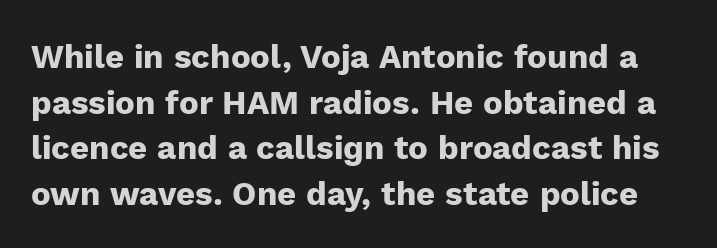
This sample has the flowing, uneven cadence of proportional lettering. No extra tracking has been applied to these lines. No feet cap the strokes, marking this as sans-serif type. Honestly, the row spacing looks completely unremarkable. When letters stand straight like this, we call the style roman or upright.
